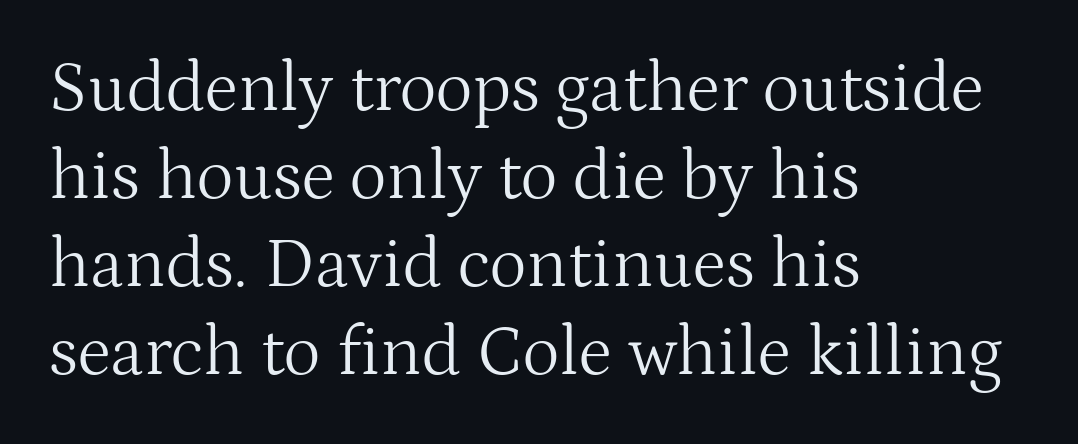
The rag falls on the right side of this text block. Each row of text sits above clean, open space. The specimen reads as upright at a glance. I'd call this a serif setting — the letters wear small feet.
